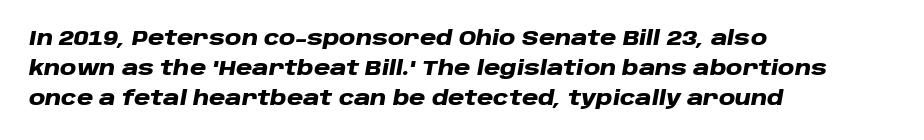
The image shows 20 px bold type, italic (leaning right); set left-aligned, normal line spacing (1.51x), normal letter spacing, not underlined.
